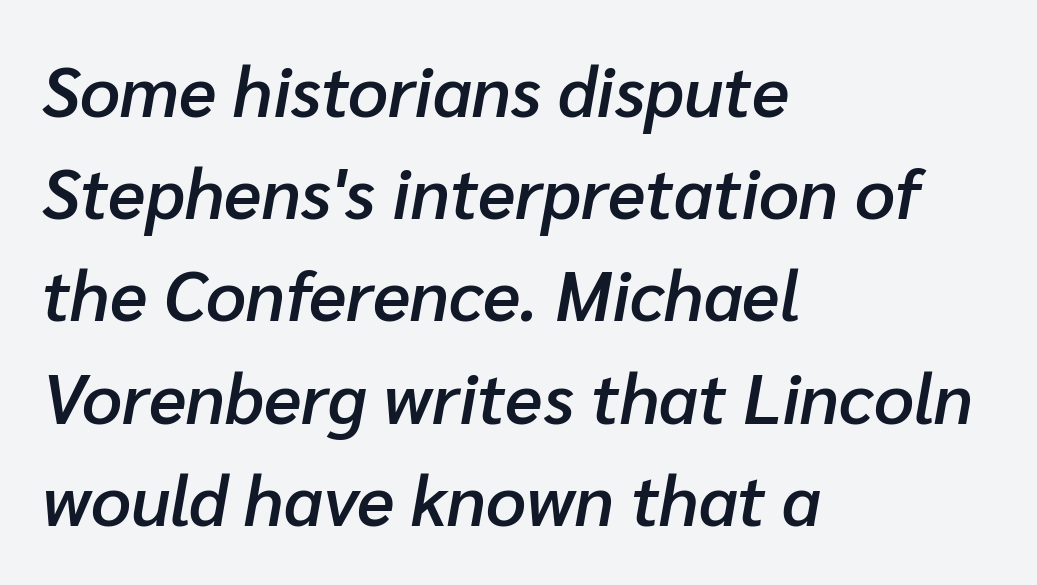
How heavy is the stroke? Medium-heavy — a semibold, shy of bold. The ragged edge is on the right, which tells us the setting is flush left. Descenders are the only things crossing below the line. This sample has the flowing, uneven cadence of proportional lettering. Is the type slanted? Yes — the strokes lean at a clear angle.
